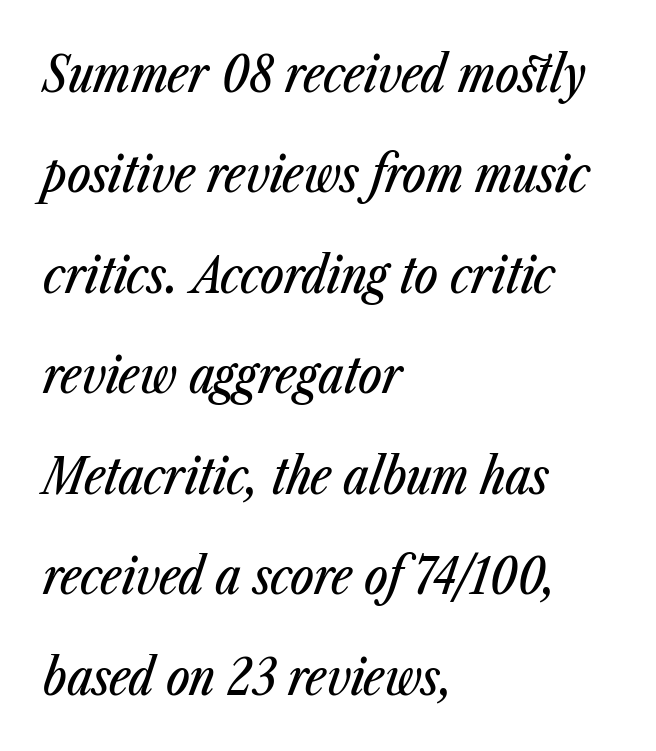
Q: Is the text italic (slanted)? A: Yes, it leans right by about 23 degrees.
Q: Is the text underlined? A: No.
Q: How is the paragraph aligned? A: Left-aligned.
Q: Is the spacing between letters normal or unusually wide? A: Normal.
Q: Is the spacing between lines tight, normal or loose? A: Loose.
Q: Width (condensed, normal, or wide)? A: Condensed.
Q: Stroke contrast? A: Low.
Q: x-height? A: Medium.
Q: Monospaced? A: No.
